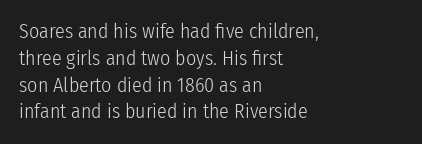
The image shows 20 px text type, upright; set left-aligned, normal line spacing (1.34x), normal letter spacing, not underlined.
